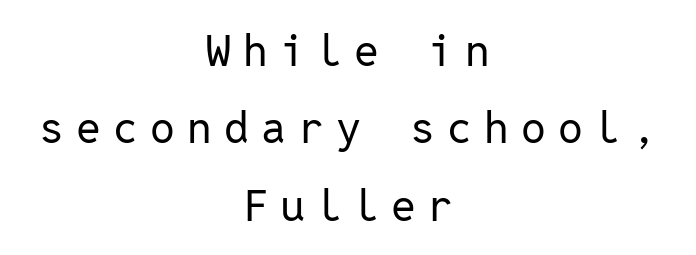
{"serif": "no", "italic": "no", "bold": "no", "weight": "regular", "width": "normal", "stroke_contrast": "low", "x_height": "medium", "monospaced": "yes", "underline": "no", "align": "center", "line_spacing_ratio": 1.76, "letter_spacing": "wide", "letter_spacing_em": 0.28, "glyph_px": 44}
